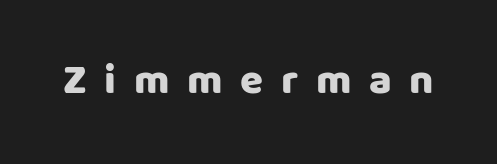
{"serif": "no", "italic": "no", "width": "normal", "stroke_contrast": "low", "x_height": "large", "monospaced": "no", "underline": "no", "letter_spacing": "wide", "letter_spacing_em": 0.42, "glyph_px": 42}
